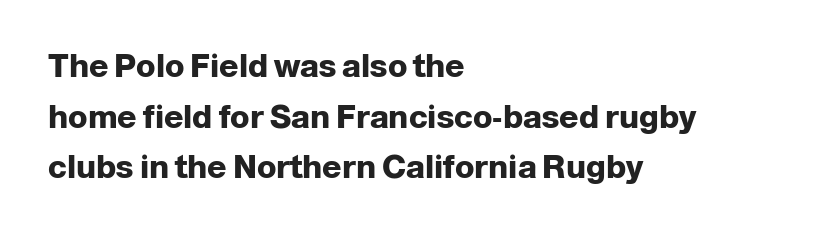
{"serif": "no", "italic": "no", "bold": "yes", "weight": "heavy", "width": "normal", "stroke_contrast": "low", "x_height": "medium", "monospaced": "no", "underline": "no", "align": "left", "line_spacing": "normal", "line_spacing_ratio": 1.58, "letter_spacing": "normal", "letter_spacing_em": 0.0, "glyph_px": 32}
